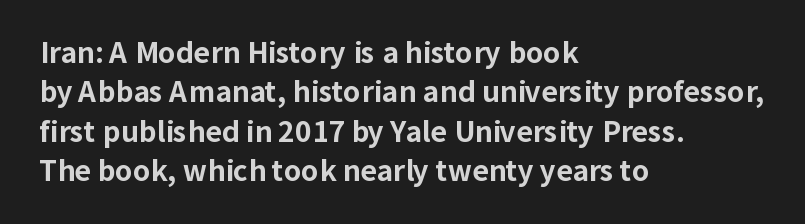
Q: Is the text bold? A: Yes.
Q: Is the text italic (slanted)? A: No, it is upright.
Q: Is the typeface a serif or a sans-serif typeface? A: Sans-serif.
Q: Is the text underlined? A: No.
Q: How is the paragraph aligned? A: Left-aligned.
Q: Is the spacing between letters normal or unusually wide? A: Normal.
Q: Is the spacing between lines tight, normal or loose? A: Normal.
Q: Width (condensed, normal, or wide)? A: Normal.
Q: Stroke contrast? A: Low.
Q: x-height? A: Medium.
Q: Monospaced? A: No.
